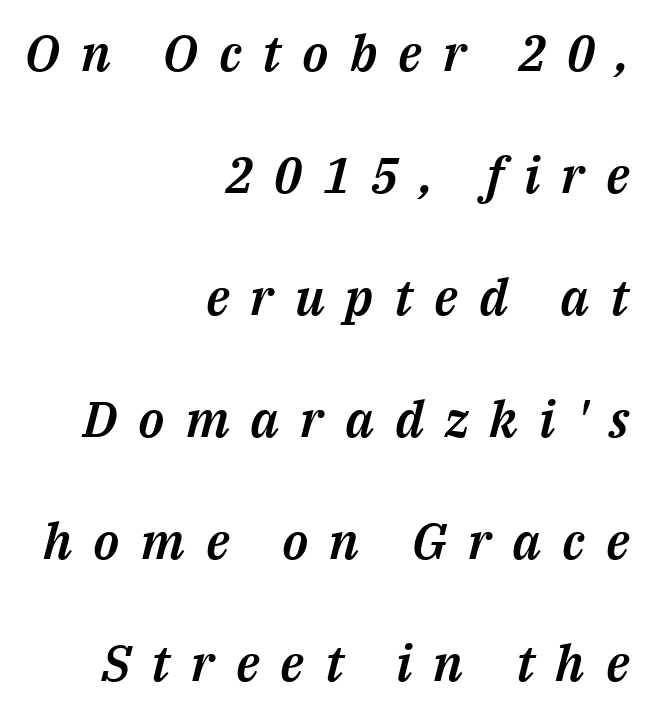
The image shows 50 px text type, italic (leaning right); set right-aligned, loose line spacing (2.44x), unusually wide letter spacing (+0.42 em), not underlined; medium stroke contrast and a medium x-height.
